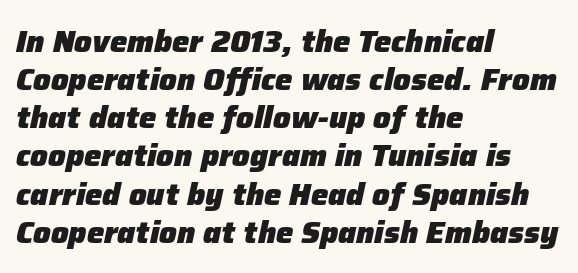
Q: Is the text bold? A: Yes.
Q: Is the text italic (slanted)? A: Yes, it leans right by about 12 degrees.
Q: Is the text underlined? A: No.
Q: How is the paragraph aligned? A: Left-aligned.
Q: Is the spacing between letters normal or unusually wide? A: Normal.
Q: Width (condensed, normal, or wide)? A: Normal.
Q: Stroke contrast? A: Low.
Q: x-height? A: Medium.
Q: Monospaced? A: No.
